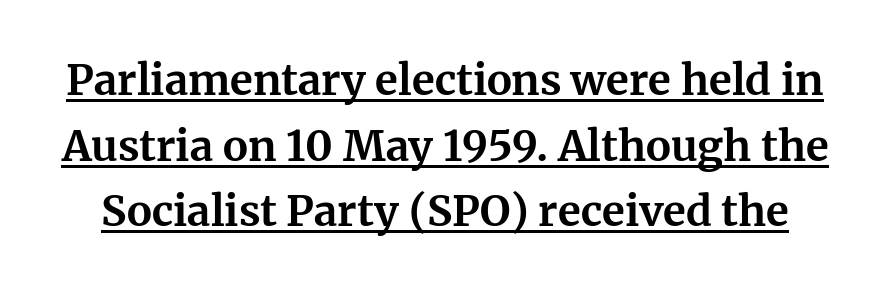
Is this a fixed-width face? No — the glyphs have proportional, varying widths. You could call the tracking neutral — neither tight nor loose. Notice how a bar underscores the lettering throughout. Is there any slant? The stems are plumb. The face used here is seriffed, in the tradition of book romans. Thick stems and heavy bowls — unmistakably bold.
